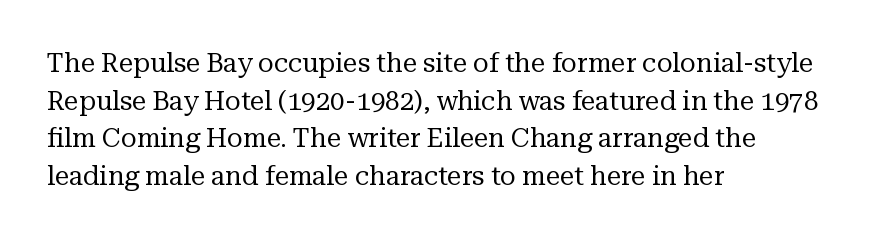
This sample is left-justified, so line endings fall wherever the words run out. Short note: letters normally spaced. These lines were composed using upright roman letters. Nothing heavy about these letters — not bold at all. The glyphs are unaccompanied by any horizontal stroke below them. Quick note: interline space is typical.
